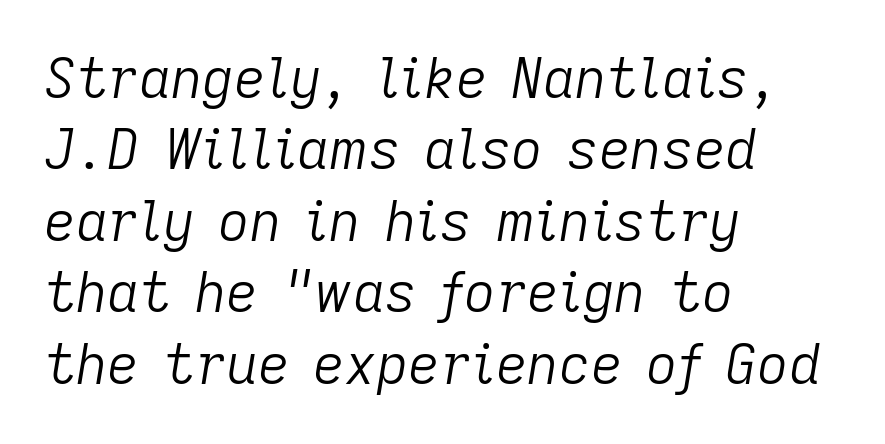
The face used here is proportionally spaced, like ordinary book or web type. A normal amount of white space separates one row of letters from the next. Has an underline been added? It has not. Italic? Definitely — the glyphs are oblique.
